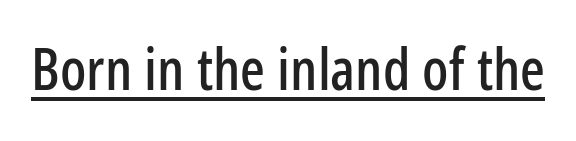
Emphasis is given by a line drawn under the lettering. A typesetter would call this zero additional tracking. Every character sits straight up, as roman type does. Varying glyph widths throughout — classic text-font behaviour.
